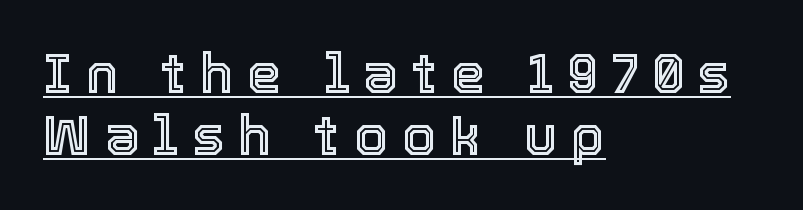
The image shows 55 px text type, upright; set left-aligned, tight line spacing (1.13x), unusually wide letter spacing (+0.25 em), underlined; a medium x-height.
